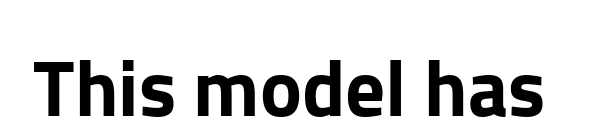
The image shows 79 px sans-serif type, upright; set normal letter spacing, underlined; low stroke contrast and a medium x-height.
